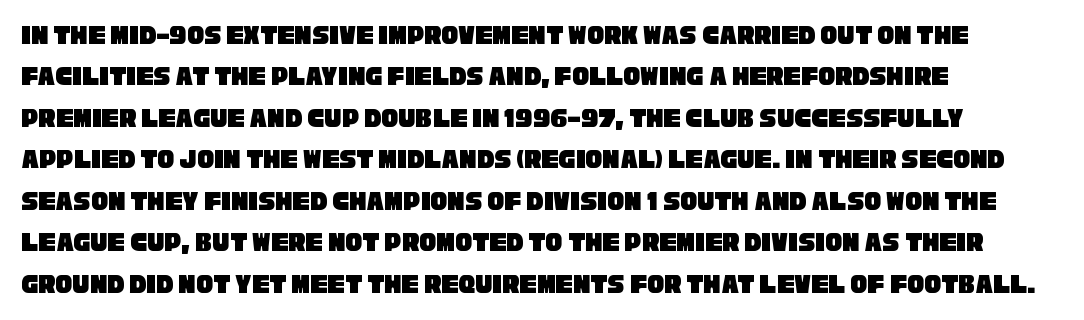
{"serif": "no", "width": "condensed", "stroke_contrast": "low", "x_height": "large", "monospaced": "no", "underline": "no", "align": "left", "line_spacing": "normal", "line_spacing_ratio": 1.48, "letter_spacing": "normal", "letter_spacing_em": 0.0, "glyph_px": 28}
